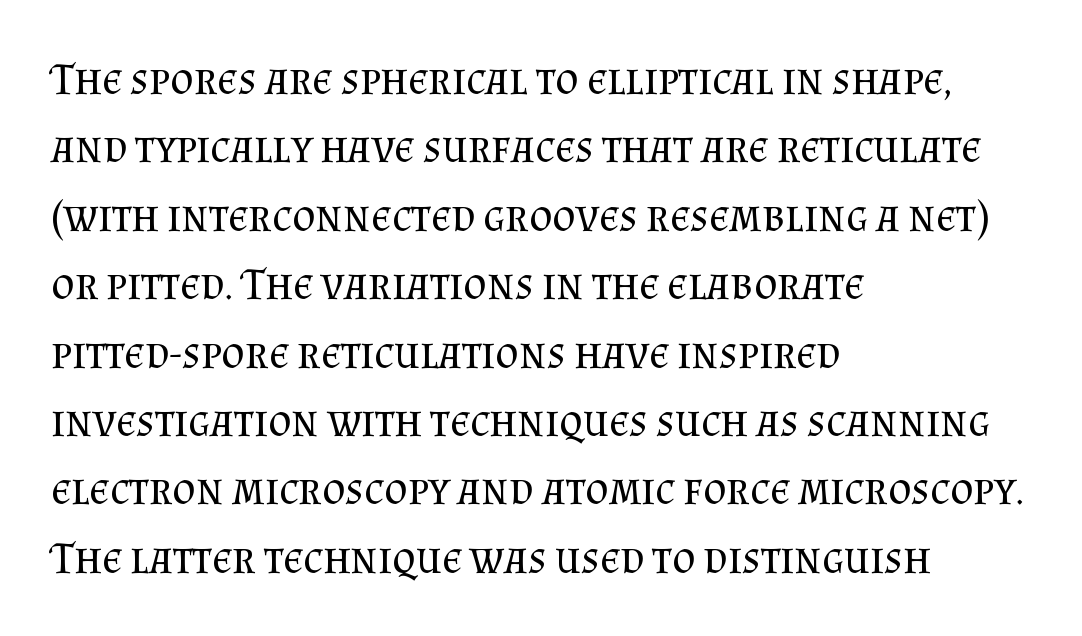
Q: Is the text bold? A: No.
Q: Is the text italic (slanted)? A: No, it is upright.
Q: Is the typeface a serif or a sans-serif typeface? A: Serif.
Q: Is the text underlined? A: No.
Q: How is the paragraph aligned? A: Left-aligned.
Q: Is the spacing between letters normal or unusually wide? A: Normal.
Q: Is the spacing between lines tight, normal or loose? A: Normal.
Q: Width (condensed, normal, or wide)? A: Normal.
Q: Stroke contrast? A: Medium.
Q: x-height? A: Small.
Q: Monospaced? A: No.
